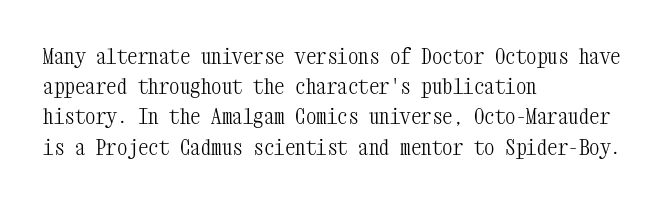
{"italic": "no", "bold": "no", "underline": "no", "align": "left", "line_spacing": "normal", "line_spacing_ratio": 1.44, "letter_spacing": "normal", "letter_spacing_em": 0.0, "glyph_px": 21}
